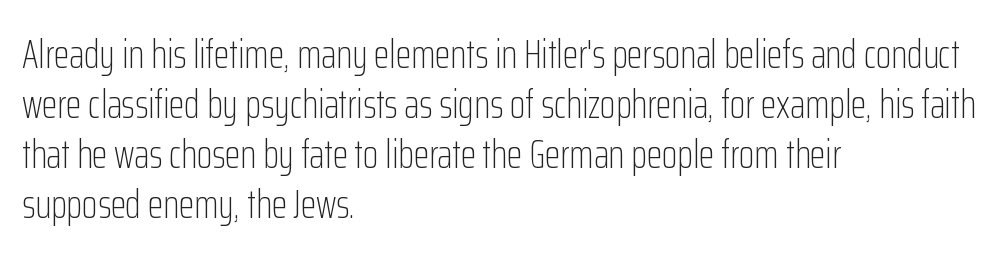
The image shows 40 px light, condensed sans-serif type, upright; set left-aligned, normal line spacing (1.25x), normal letter spacing, not underlined; low stroke contrast and a medium x-height.
